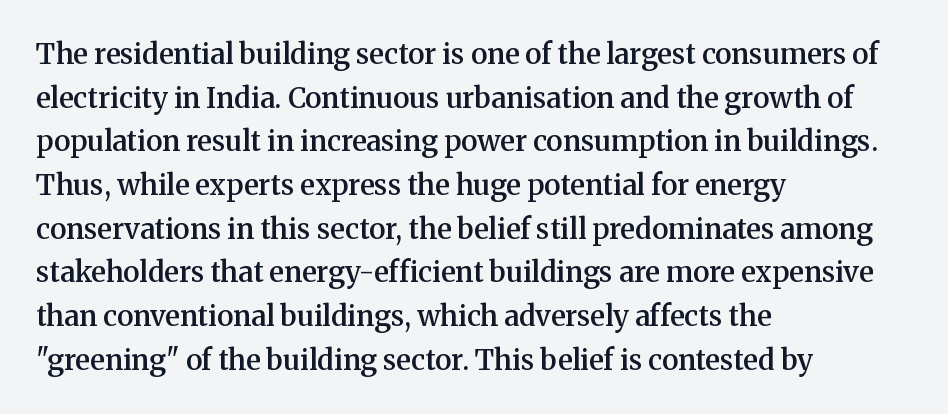
Unmarked baselines from the first word to the last. The designer went with a serif here, giving each stem small feet. Spacing verdict: proportional, widths tailored to each character. Students, observe: this is what conventionally led text looks like. Is there any slant? The stems are plumb. Standard letterfit; no display-style spreading of the glyphs.
